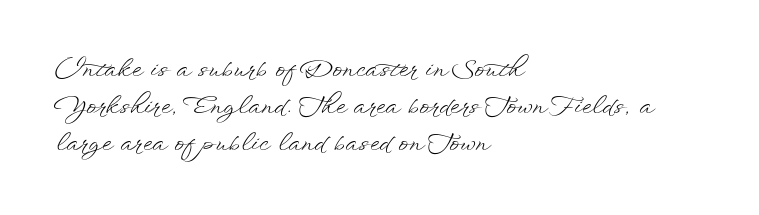
Q: Is the text bold? A: No.
Q: Is the text italic (slanted)? A: Yes.
Q: Is the text underlined? A: No.
Q: How is the paragraph aligned? A: Left-aligned.
Q: Is the spacing between letters normal or unusually wide? A: Normal.
Q: Is the spacing between lines tight, normal or loose? A: Normal.
